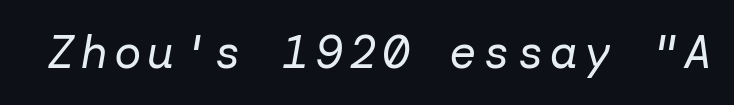
Italic? Definitely — the glyphs are oblique. Bare-footed words on every line. No letter is thick-stroked: the sample isn't bold.
